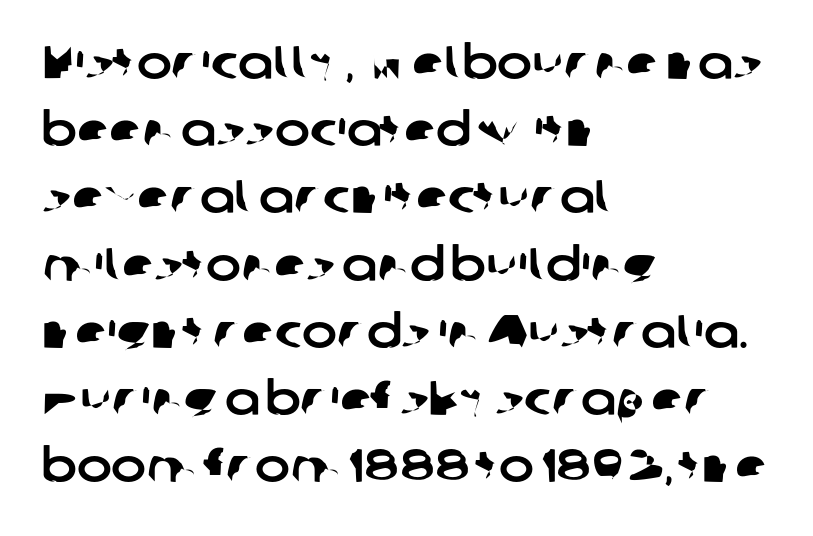
{"serif": "no", "width": "normal", "stroke_contrast": "low", "x_height": "medium", "monospaced": "no", "underline": "no", "align": "left", "line_spacing": "normal", "line_spacing_ratio": 1.43, "letter_spacing": "normal", "letter_spacing_em": 0.0, "glyph_px": 47}
